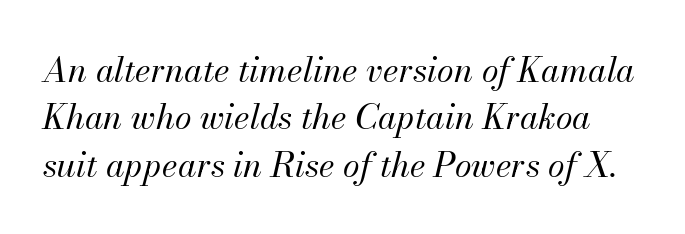
Plain, unruled lines of type. Each letter keeps its own natural width here, so spacing adapts to shape. Does the lettering tilt? It does — this is italic. The designer left line spacing at the default. Caption: standard tracking, unaltered. The font sits on the lighter half of the weight spectrum, regular included.
